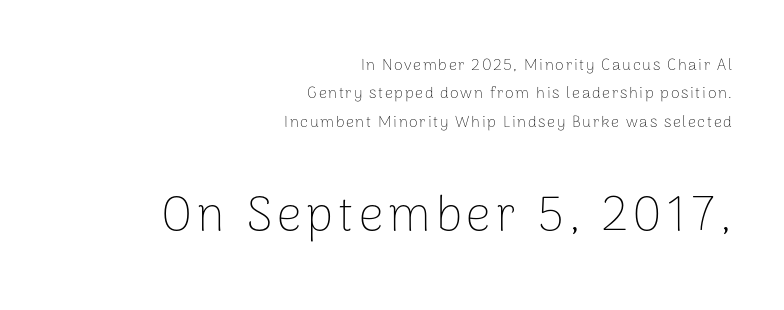
{"serif": "no", "italic": "no", "bold": "no", "weight": "thin", "width": "normal", "stroke_contrast": "low", "x_height": "medium", "monospaced": "no", "underline": "no", "align": "right", "line_spacing_ratio": 1.78, "larger_block": "second", "size_ratio": 3.06, "glyph_px": 49}
